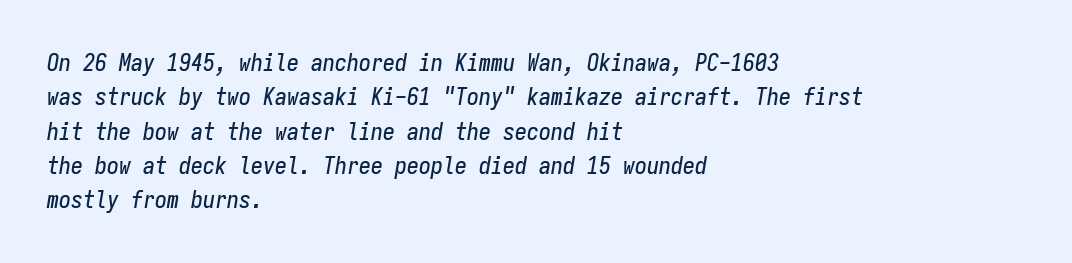
Successive baselines arrive at the customary interval. Inter-character spacing is left at the font's built-in metrics. This sample uses an oblique cut, with every glyph tilted off the vertical. Descender tails drop into unmarked territory. Layout note: lines flush left.
